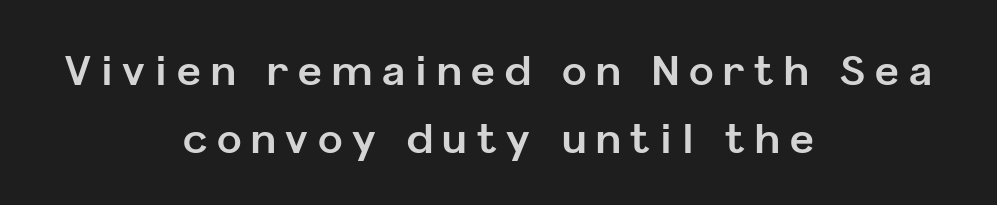
The designer left line spacing at the default. You can tell from the bare stems that sans-serif type was used. Words appear elongated and porous because spacing is wide. Character widths vary here, with narrow letters taking less room than wide ones. The paragraph has two soft edges and a firm central axis. Thick stems and heavy bowls — unmistakably bold.
